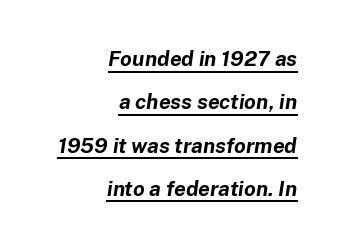
The specimen reads as italic at a glance. All the whitespace from short lines collects on the left. Successive baselines arrive slowly, with a big drop between each. Chunky letters — that's bold for sure.
